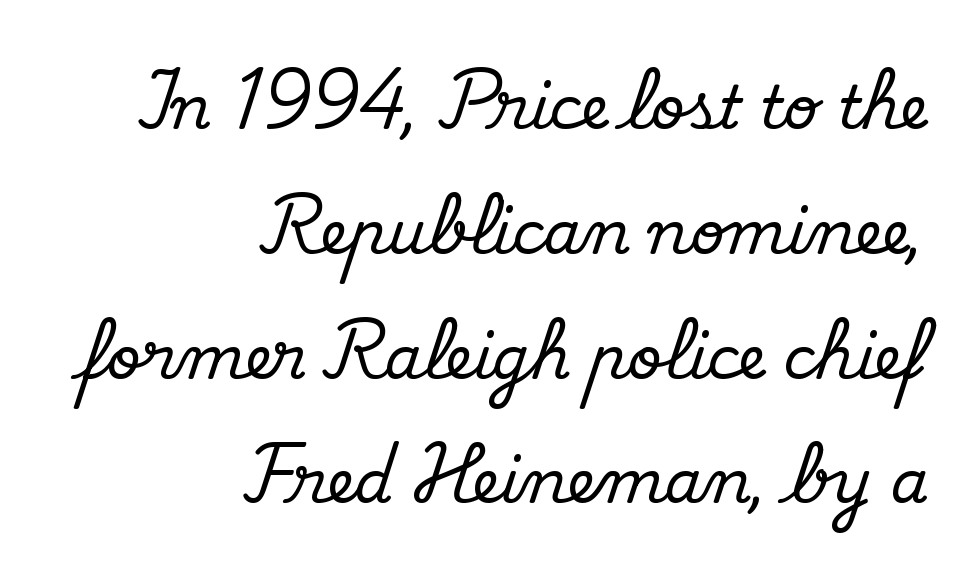
{"serif": "yes", "width": "normal", "stroke_contrast": "medium", "x_height": "small", "monospaced": "no", "underline": "no", "align": "right", "line_spacing": "loose", "line_spacing_ratio": 2.08, "letter_spacing": "normal", "letter_spacing_em": 0.0, "glyph_px": 60}
